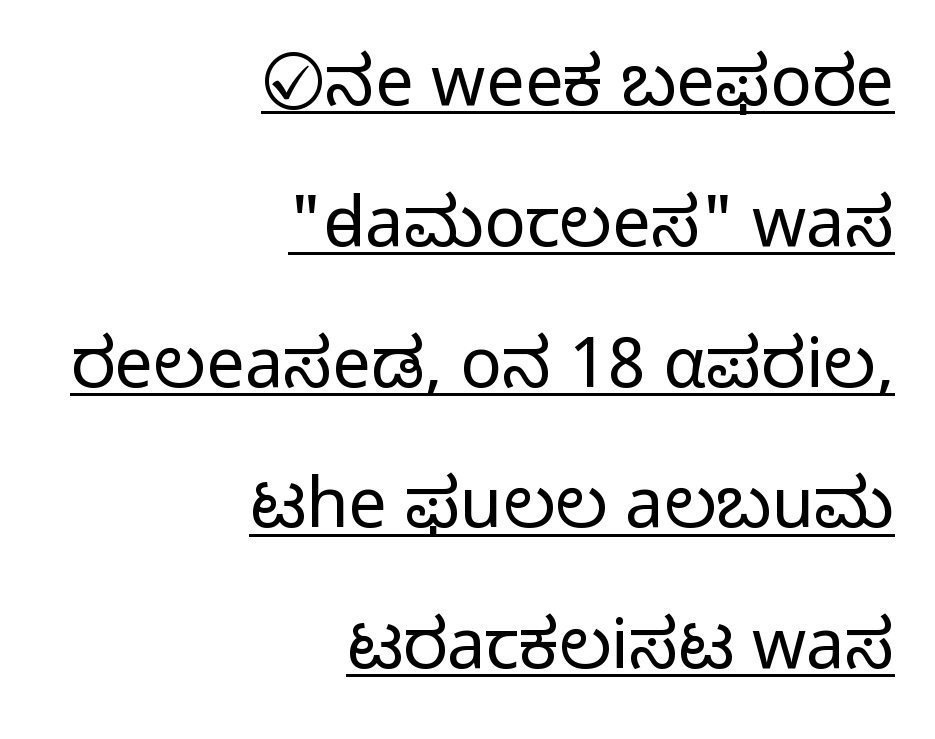
Do the characters align in a grid? No, the font is proportional. These lines keep a tight, regular rhythm from letter to letter. The characters display no serif detailing; their extremities are plain. Widely set lines give the paragraph a tall, airy silhouette. Is this a heavy cut? Hardly; it is regular or lighter.
